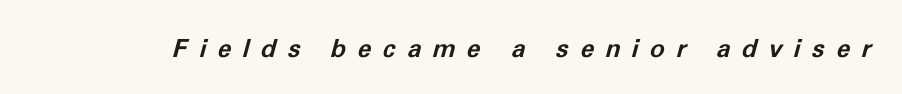
Q: Is the text bold? A: Yes.
Q: Is the text italic (slanted)? A: Yes, it leans right by about 11 degrees.
Q: Is the text underlined? A: No.
Q: Is the spacing between letters normal or unusually wide? A: Unusually wide.
